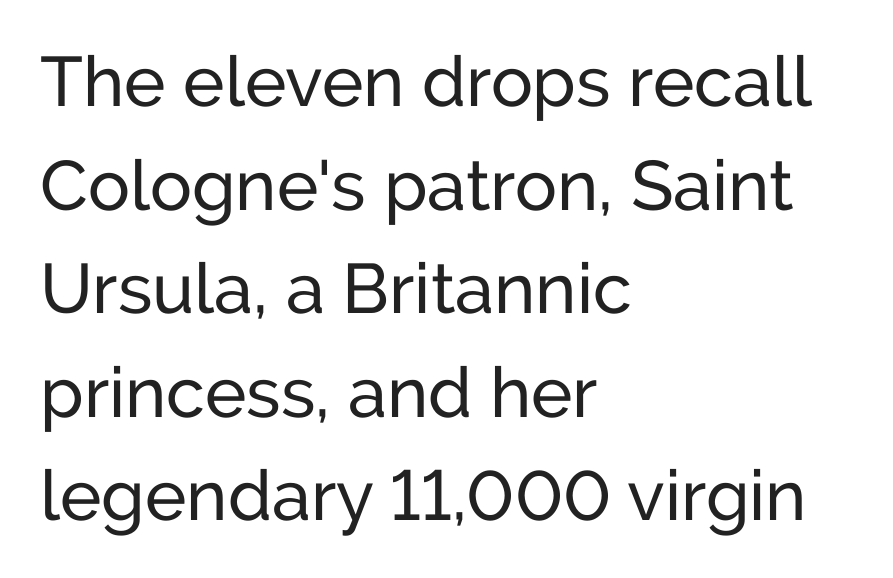
These glyphs show unthickened strokes, regular width or finer. The line-height multiplier appears to be the usual default. Stroke terminals: plain, sans-serif. Varying glyph widths throughout — classic text-font behaviour. The passage is arranged the way most books set body copy — flush left. Quick note: underline off.
